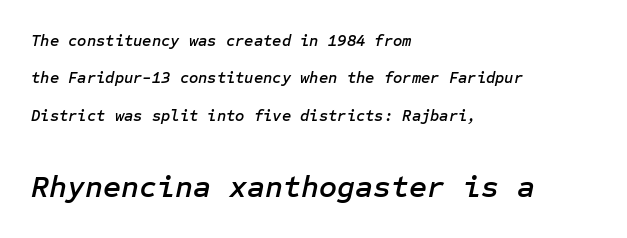
The image shows 31 px text type, italic (leaning right); set left-aligned, loose line spacing (2.34x), normal letter spacing, not underlined; the second (bottom) block is 1.94x larger; low stroke contrast and a medium x-height.
